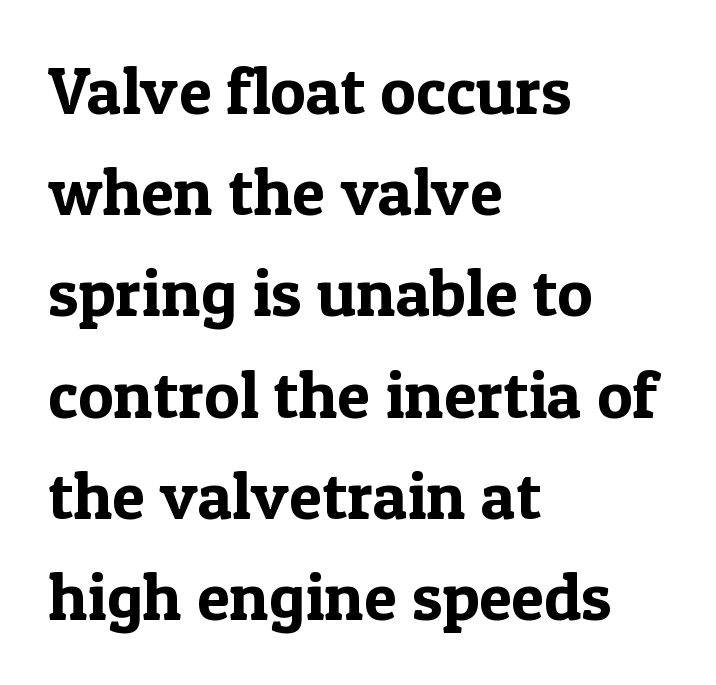
This rendering features lettering with no underline. In terms of letterspacing, this is plain default setting. When letters stand straight like this, we call the style roman or upright. The letters carry serifs — small finishing strokes at the ends of their stems. Compared with typical paragraphs, the rows here are spaced about the same.
